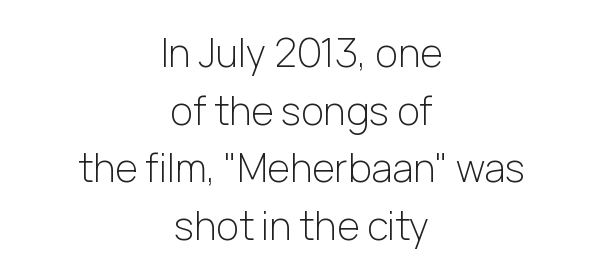
{"serif": "no", "italic": "no", "bold": "no", "weight": "light", "width": "normal", "stroke_contrast": "low", "x_height": "medium", "monospaced": "no", "underline": "no", "align": "center", "line_spacing": "normal", "line_spacing_ratio": 1.48, "letter_spacing": "normal", "letter_spacing_em": 0.0, "glyph_px": 39}
